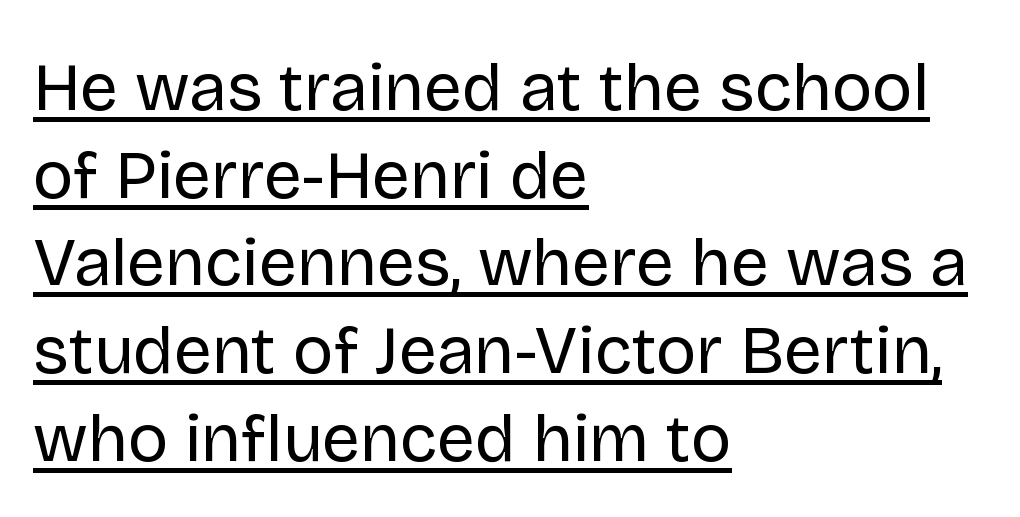
{"serif": "no", "italic": "no", "bold": "no", "weight": "regular", "width": "normal", "stroke_contrast": "low", "x_height": "large", "monospaced": "no", "underline": "yes", "align": "left", "line_spacing": "normal", "line_spacing_ratio": 1.29, "letter_spacing": "normal", "letter_spacing_em": 0.0, "glyph_px": 68}
